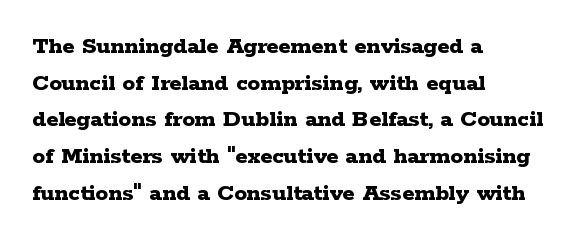
{"italic": "no", "bold": "yes", "underline": "no", "align": "left", "line_spacing": "normal", "line_spacing_ratio": 1.47, "letter_spacing": "normal", "letter_spacing_em": 0.0, "glyph_px": 25}
